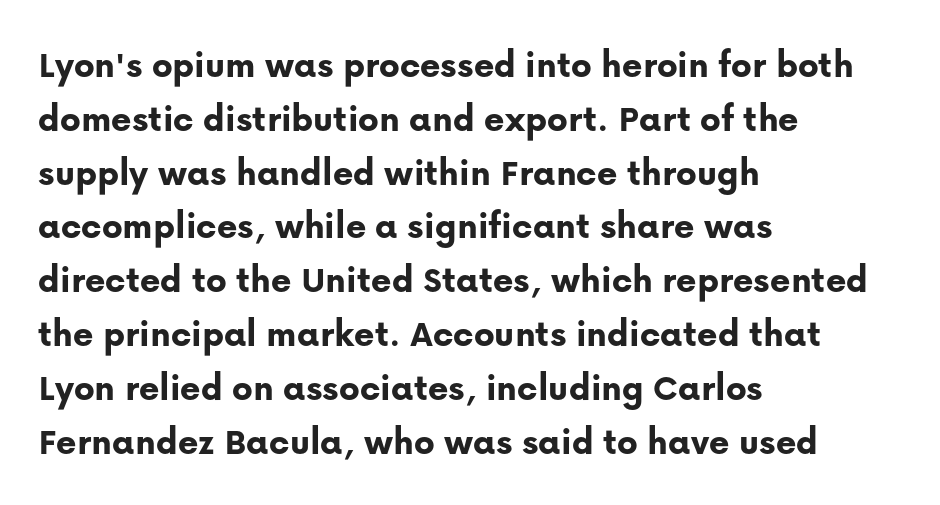
The passage shown is typed in a proportional face where columns would drift. Strong, thick strokes mark this as bold type. Which margin do the lines hug? The left one — the right edge is uneven. Each word holds together tightly as a unit, with standard inter-letter gaps.
